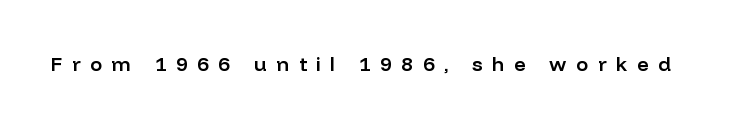
Q: Is the text bold? A: Semi-bold.
Q: Is the text italic (slanted)? A: No, it is upright.
Q: Is the text underlined? A: No.
Q: Is the spacing between letters normal or unusually wide? A: Unusually wide.
